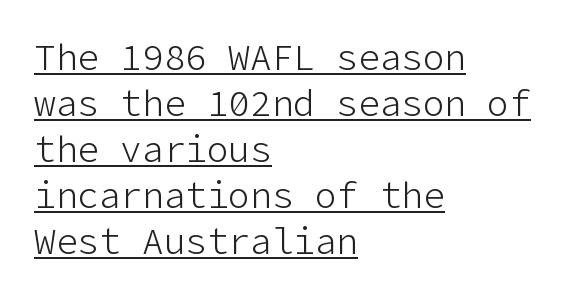
{"serif": "no", "italic": "no", "bold": "no", "weight": "light", "width": "normal", "stroke_contrast": "low", "x_height": "medium", "underline": "yes", "align": "left", "line_spacing": "normal", "line_spacing_ratio": 1.28, "letter_spacing": "normal", "letter_spacing_em": 0.0, "glyph_px": 36}
